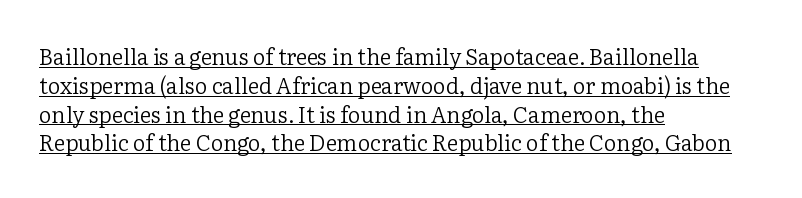
{"italic": "no", "bold": "no", "underline": "yes", "align": "left", "line_spacing": "normal", "line_spacing_ratio": 1.31, "letter_spacing": "normal", "letter_spacing_em": 0.0, "glyph_px": 22}
